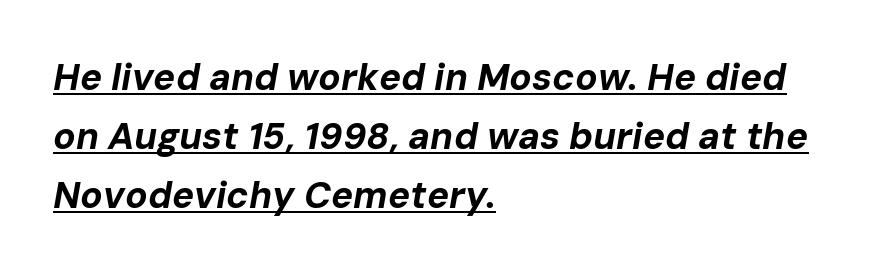
Think of a printed novel: that variable character pitch is what you see here. The specimen includes a rule beneath the text block's lines. The passage shown has conventional tracking throughout. A typesetter would call this leading conventional body-copy spacing. The compositor pushed each line to the left boundary.
